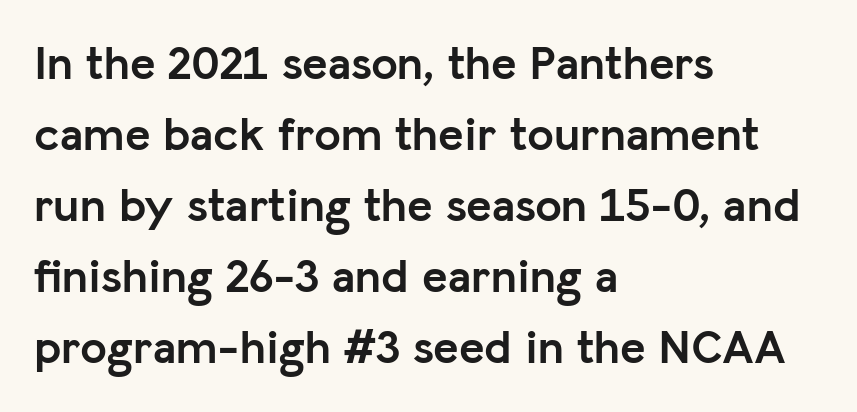
Only glyphs here, with clear space below each row. Nope, not italic — everything's standing straight. The letters advance in unequal steps, a hallmark of proportional type. Regarding serifs, this sample does without them.
